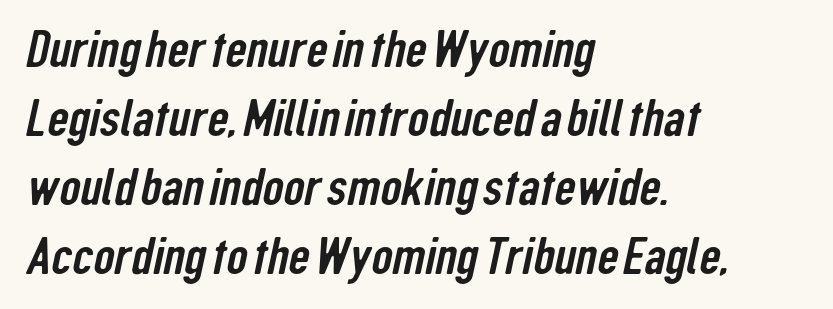
{"serif": "no", "width": "condensed", "stroke_contrast": "low", "x_height": "medium", "monospaced": "no", "underline": "no", "align": "left", "line_spacing": "normal", "line_spacing_ratio": 1.33, "letter_spacing": "normal", "letter_spacing_em": 0.0, "glyph_px": 52}
